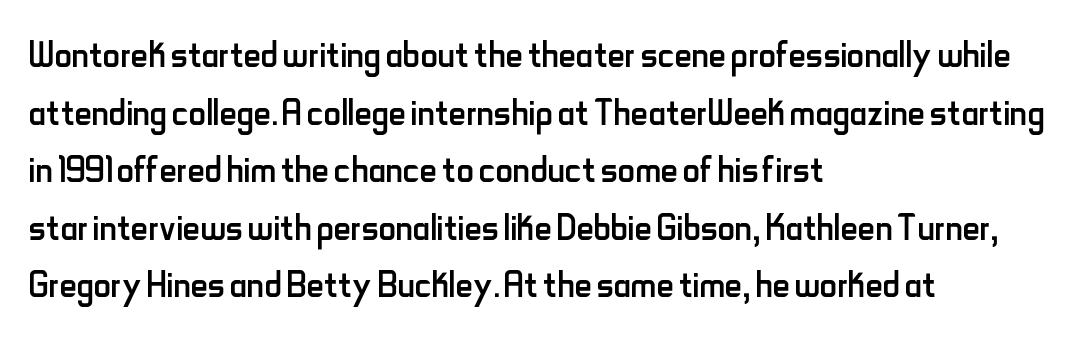
Stroke thickness stays within the range of a standard reading face or lighter. Does extra space separate the letters? No, they use regular spacing. Italic: no, the glyphs are upright roman. Regarding serifs, this sample does without them. The strip under each line holds only bare page. The rag falls on the right side of this text block.
